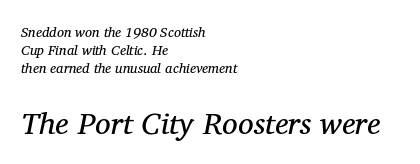
{"serif": "yes", "italic": "yes", "lean": "right", "slant_degrees": 11, "bold": "no", "weight": "regular", "width": "normal", "stroke_contrast": "medium", "x_height": "medium", "monospaced": "no", "underline": "no", "align": "left", "line_spacing": "normal", "line_spacing_ratio": 1.3, "letter_spacing": "normal", "letter_spacing_em": 0.0, "larger_block": "second", "size_ratio": 2.21, "glyph_px": 31}
